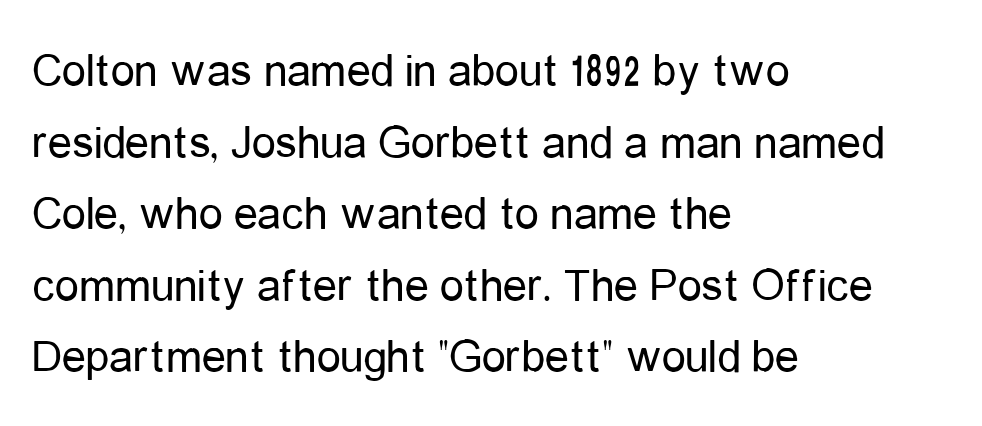
Serif or sans? Sans — the stroke terminals are bare. The rendering uses natural spacing where letterforms have individual widths. Compared with a centered layout, this one pins lines to the left instead. The weight would be labelled regular, book, light, or lighter still.
